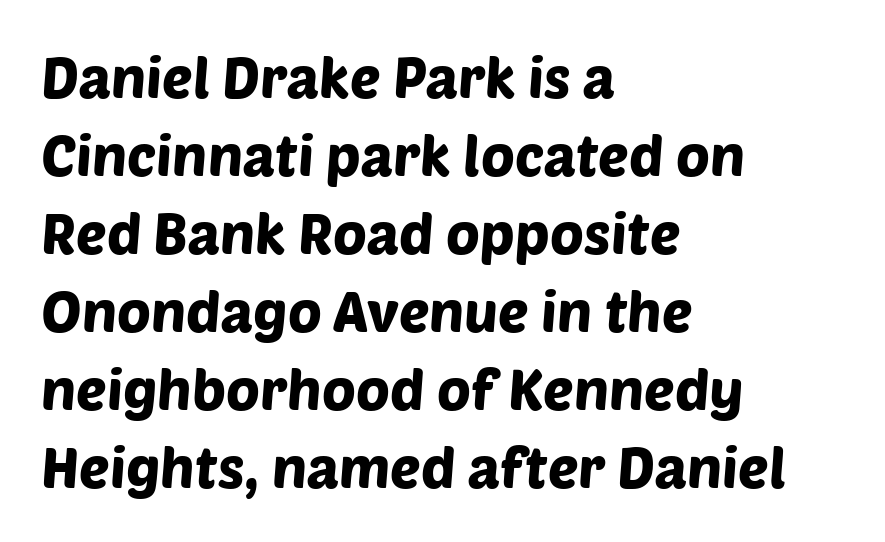
The image shows 57 px sans-serif type; set left-aligned, normal line spacing (1.37x), normal letter spacing, not underlined; low stroke contrast and a large x-height.
